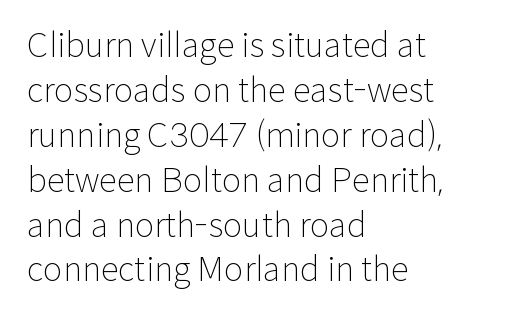
Q: Is the text bold? A: No.
Q: Is the text italic (slanted)? A: No, it is upright.
Q: Is the typeface a serif or a sans-serif typeface? A: Sans-serif.
Q: Is the text underlined? A: No.
Q: How is the paragraph aligned? A: Left-aligned.
Q: Is the spacing between letters normal or unusually wide? A: Normal.
Q: Is the spacing between lines tight, normal or loose? A: Normal.
Q: Width (condensed, normal, or wide)? A: Normal.
Q: Stroke contrast? A: Low.
Q: x-height? A: Medium.
Q: Monospaced? A: No.
